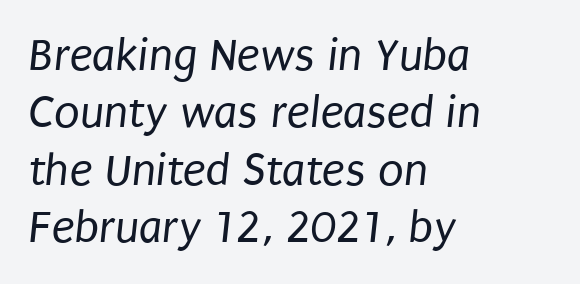
Counters stay open thanks to moderate or lighter strokes. Tracking here is standard; glyphs follow each other at the usual distance. Every row of glyphs begins at an identical x-position on the left. The rendering shows plain stroke endings on the letterforms — a sans-serif design.
